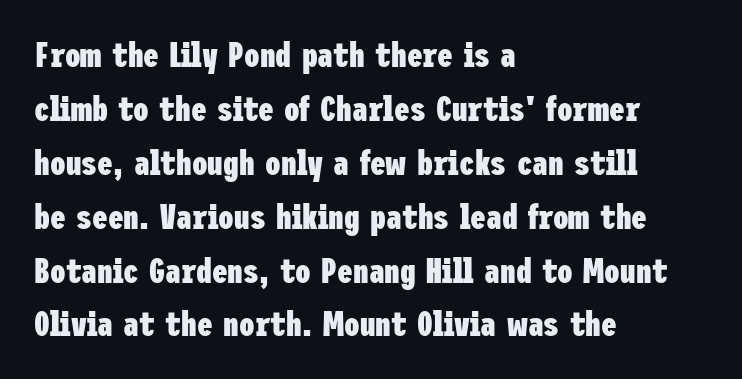
Q: Is the text bold? A: Yes.
Q: Is the text italic (slanted)? A: No, it is upright.
Q: Is the typeface a serif or a sans-serif typeface? A: Sans-serif.
Q: Is the text underlined? A: No.
Q: How is the paragraph aligned? A: Left-aligned.
Q: Is the spacing between letters normal or unusually wide? A: Normal.
Q: Is the spacing between lines tight, normal or loose? A: Normal.
Q: Width (condensed, normal, or wide)? A: Condensed.
Q: Stroke contrast? A: Low.
Q: x-height? A: Medium.
